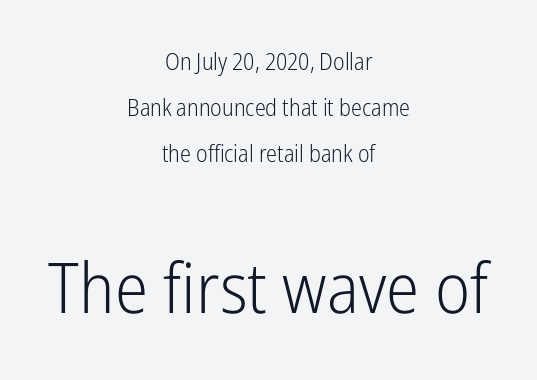
The image shows 70 px light, condensed sans-serif type, upright; set centered, loose line spacing (1.99x), normal letter spacing, not underlined; the second (bottom) block is 3.04x larger; low stroke contrast and a medium x-height.
